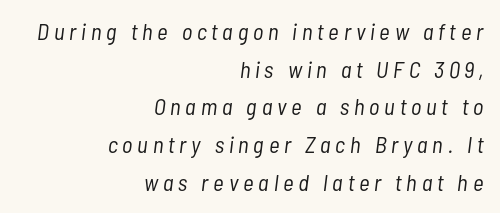
Q: Is the text bold? A: No.
Q: Is the text italic (slanted)? A: Yes, it leans right by about 7 degrees.
Q: Is the text underlined? A: No.
Q: How is the paragraph aligned? A: Right-aligned.
Q: Is the spacing between letters normal or unusually wide? A: Unusually wide.
Q: Is the spacing between lines tight, normal or loose? A: Normal.
